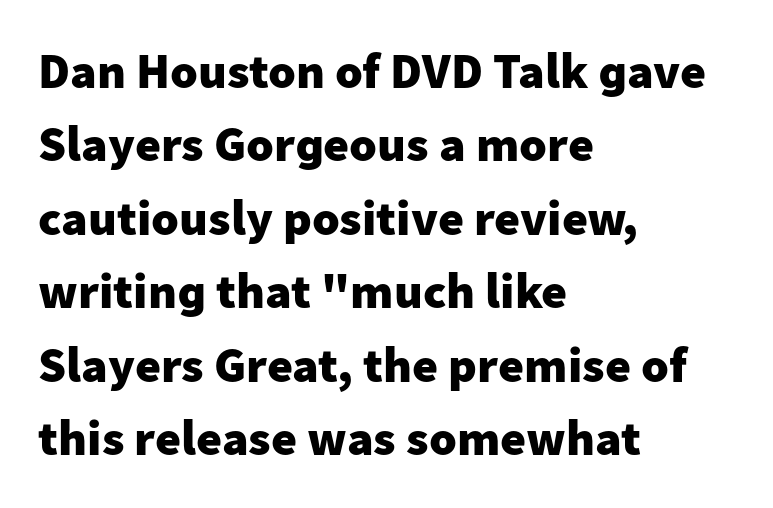
The image shows 50 px heavy sans-serif type, upright; set left-aligned, normal line spacing (1.47x), normal letter spacing, not underlined; low stroke contrast and a medium x-height.
